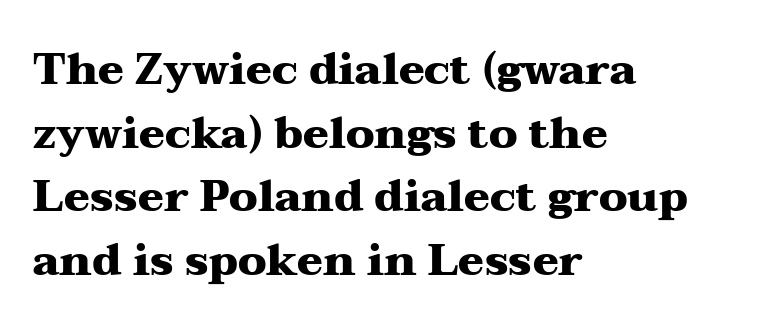
{"serif": "yes", "italic": "no", "bold": "yes", "weight": "heavy", "width": "wide", "stroke_contrast": "medium", "x_height": "medium", "monospaced": "no", "underline": "no", "align": "left", "line_spacing": "normal", "line_spacing_ratio": 1.48, "letter_spacing": "normal", "letter_spacing_em": 0.0, "glyph_px": 43}
